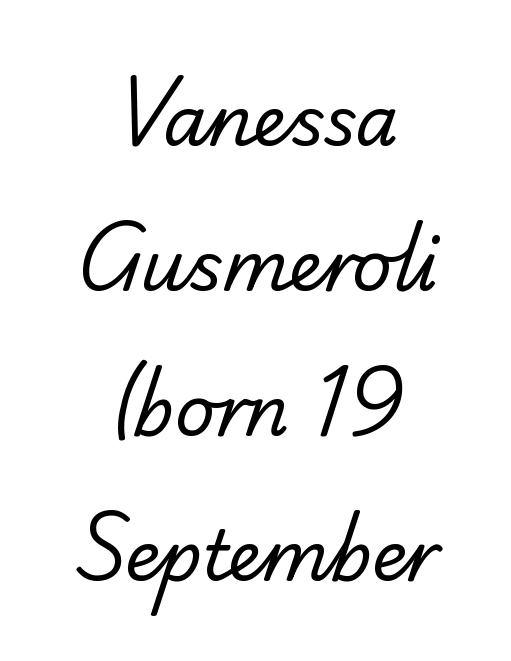
Q: Is the text bold? A: No.
Q: Is the typeface a serif or a sans-serif typeface? A: Serif.
Q: Is the text underlined? A: No.
Q: How is the paragraph aligned? A: Centered.
Q: Is the spacing between letters normal or unusually wide? A: Normal.
Q: Is the spacing between lines tight, normal or loose? A: Loose.
Q: Width (condensed, normal, or wide)? A: Normal.
Q: Stroke contrast? A: Low.
Q: x-height? A: Small.
Q: Monospaced? A: No.
